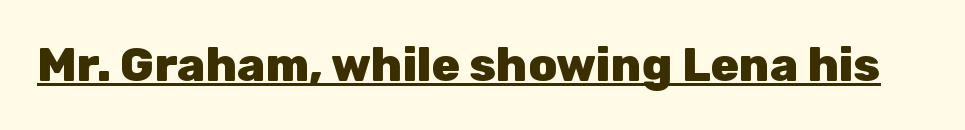
{"serif": "no", "italic": "no", "bold": "yes", "weight": "heavy", "width": "normal", "stroke_contrast": "low", "x_height": "medium", "monospaced": "no", "underline": "yes", "letter_spacing": "normal", "letter_spacing_em": 0.0, "glyph_px": 47}
